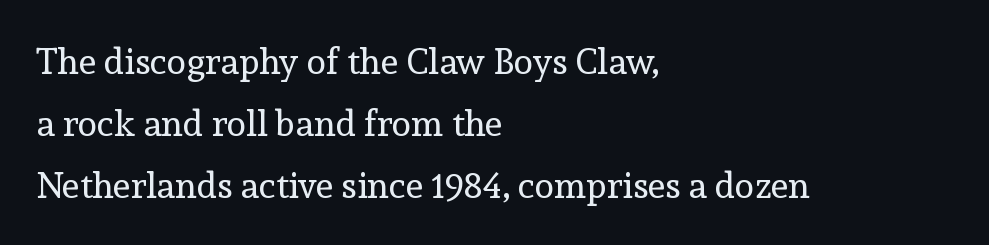
{"serif": "yes", "italic": "no", "bold": "no", "weight": "regular", "width": "normal", "x_height": "medium", "monospaced": "no", "underline": "no", "align": "left", "line_spacing_ratio": 1.72, "letter_spacing": "normal", "letter_spacing_em": 0.0, "glyph_px": 36}
